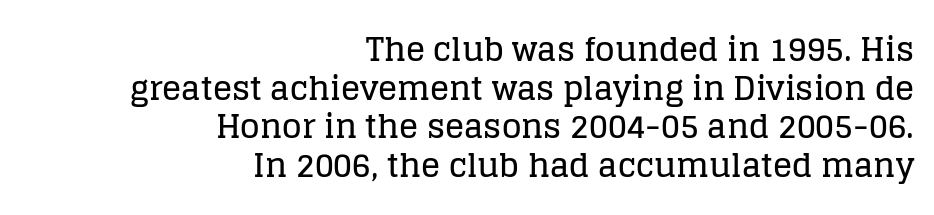
{"serif": "yes", "italic": "no", "width": "normal", "stroke_contrast": "low", "x_height": "large", "monospaced": "no", "underline": "no", "align": "right", "line_spacing_ratio": 1.21, "letter_spacing": "normal", "letter_spacing_em": 0.0, "glyph_px": 32}
